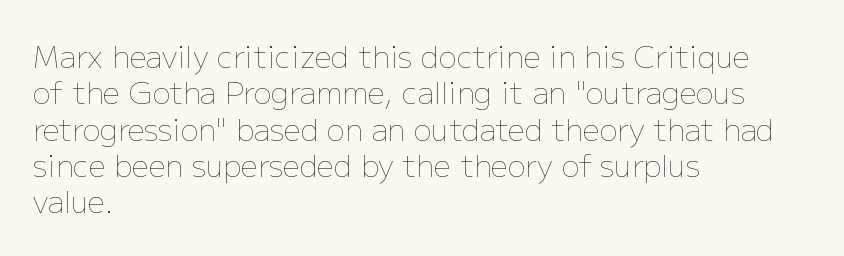
Q: Is the text bold? A: No.
Q: Is the text italic (slanted)? A: No, it is upright.
Q: Is the text underlined? A: No.
Q: How is the paragraph aligned? A: Left-aligned.
Q: Is the spacing between letters normal or unusually wide? A: Normal.
Q: Width (condensed, normal, or wide)? A: Normal.
Q: Stroke contrast? A: Low.
Q: x-height? A: Medium.
Q: Monospaced? A: No.
